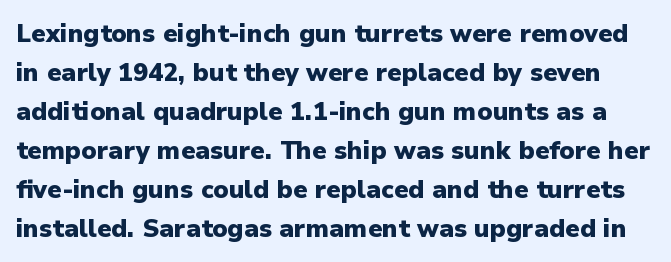
Pretty heavy lettering here — definitely bold. Short note: letters normally spaced. Posture: straight, roman, zero tilt. This rendering features lettering with no underline.
